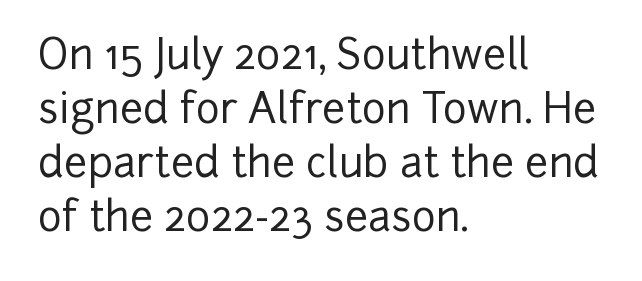
The characters display no serif detailing; their extremities are plain. These lines are rendered in a variable-pitch font. Interline gaps are of average width in this sample. Italic? Not at all — the glyphs are vertical.
